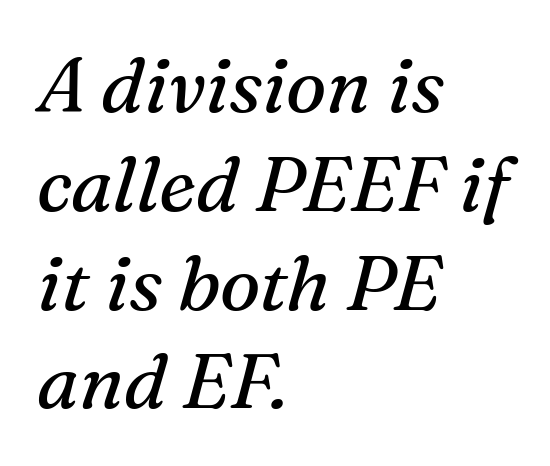
Unmarked baselines from the first word to the last. Character widths vary here, with narrow letters taking less room than wide ones. Normally led — the rows are evenly, conventionally spaced. Notice how the passage keeps a crisp vertical edge on the left only.
